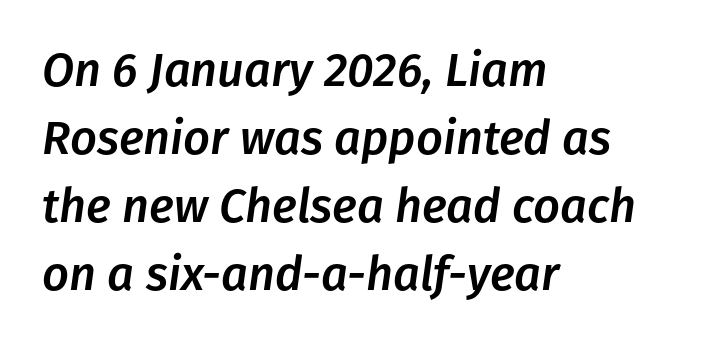
Q: Is the text italic (slanted)? A: Yes, it leans right by about 8 degrees.
Q: Is the text underlined? A: No.
Q: How is the paragraph aligned? A: Left-aligned.
Q: Is the spacing between letters normal or unusually wide? A: Normal.
Q: Is the spacing between lines tight, normal or loose? A: Normal.
Q: Width (condensed, normal, or wide)? A: Normal.
Q: Stroke contrast? A: Low.
Q: x-height? A: Medium.
Q: Monospaced? A: No.
